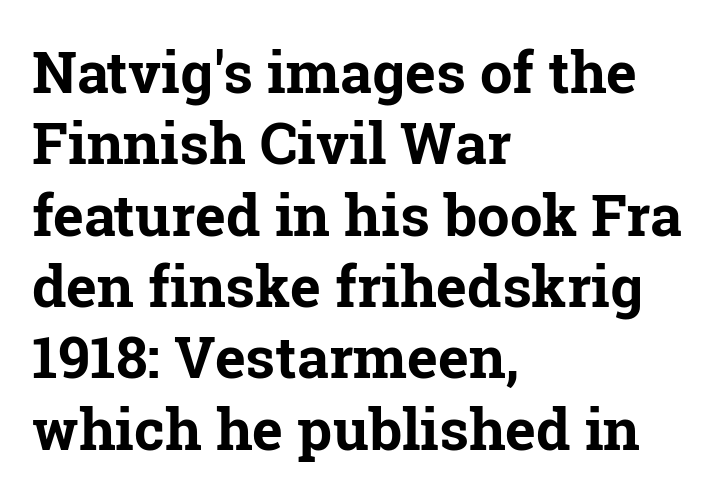
Q: Is the text bold? A: Yes.
Q: Is the text italic (slanted)? A: No, it is upright.
Q: Is the typeface a serif or a sans-serif typeface? A: Serif.
Q: Is the text underlined? A: No.
Q: How is the paragraph aligned? A: Left-aligned.
Q: Is the spacing between letters normal or unusually wide? A: Normal.
Q: Width (condensed, normal, or wide)? A: Normal.
Q: Stroke contrast? A: Low.
Q: x-height? A: Medium.
Q: Monospaced? A: No.
